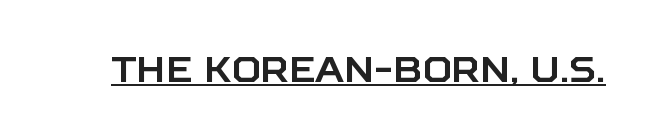
{"serif": "no", "italic": "no", "width": "normal", "stroke_contrast": "low", "x_height": "large", "monospaced": "no", "underline": "yes", "letter_spacing": "normal", "letter_spacing_em": 0.0, "glyph_px": 36}
